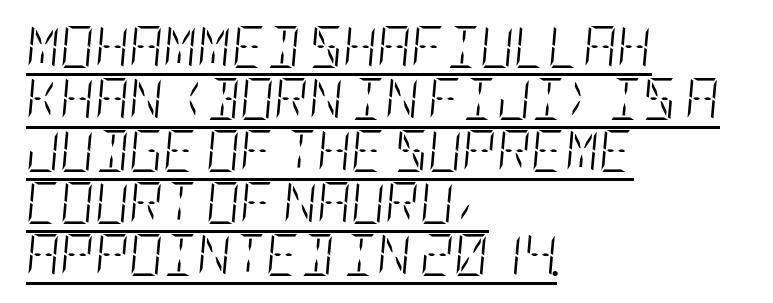
The image shows 42 px light, condensed type, italic (leaning right); set left-aligned, line spacing 1.24x, normal letter spacing, underlined; low stroke contrast and a large x-height.
